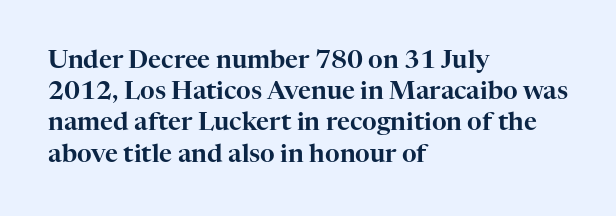
The image shows 25 px text type, upright; set left-aligned, normal line spacing (1.25x), normal letter spacing, not underlined.
